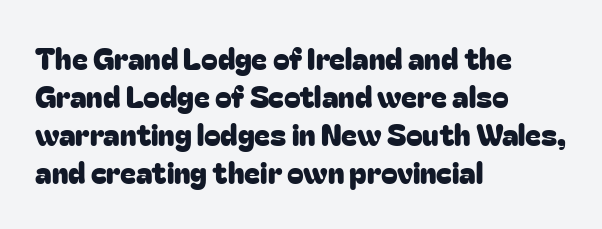
{"serif": "no", "italic": "no", "width": "normal", "stroke_contrast": "low", "x_height": "medium", "monospaced": "no", "underline": "no", "align": "left", "line_spacing": "normal", "line_spacing_ratio": 1.27, "letter_spacing": "normal", "letter_spacing_em": 0.0, "glyph_px": 30}
